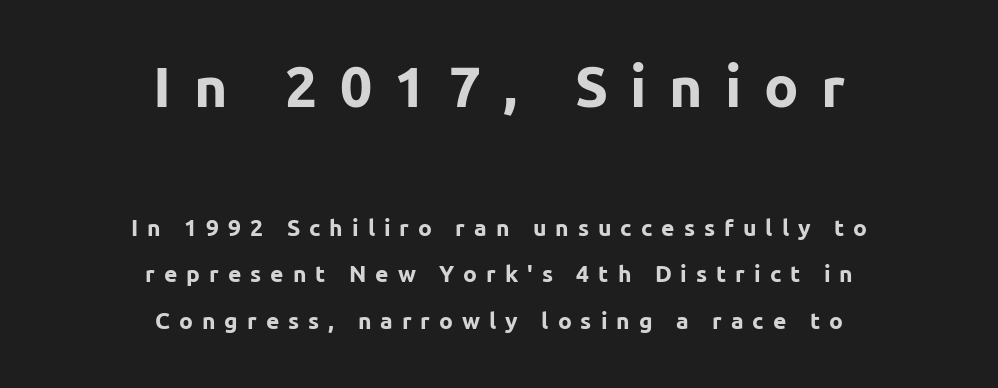
These lines stand farther apart than default settings would place them. Anything drawn beneath the words? Only blank space. These lines are centered, leaving both edges ragged. The letters stand upright; this is a roman face. Someone cranked the tracking dial way up on this one. Looks like regular typesetting: each glyph gets only the width it needs.
